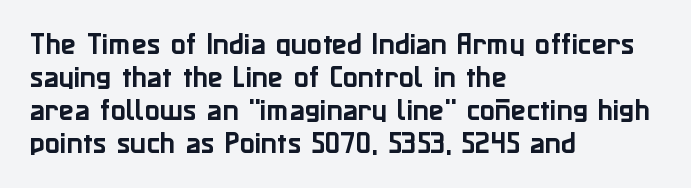
Every row of glyphs begins at an identical x-position on the left. Words appear dense and cohesive because spacing is normal. Unlike italic type, these characters show no tilt at all. Vertical spacing — default. Check under the words: just untouched page.
